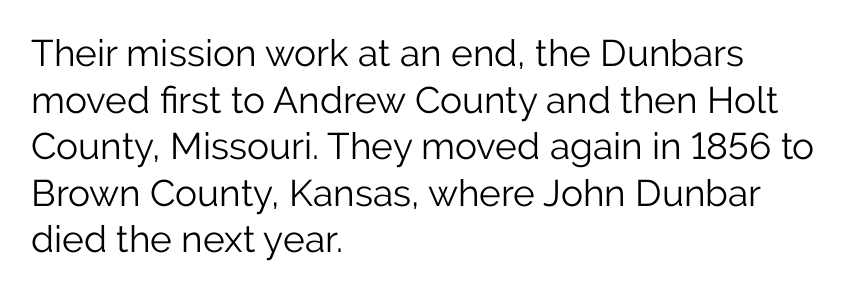
Q: Is the text bold? A: No.
Q: Is the text italic (slanted)? A: No, it is upright.
Q: Is the typeface a serif or a sans-serif typeface? A: Sans-serif.
Q: Is the text underlined? A: No.
Q: How is the paragraph aligned? A: Left-aligned.
Q: Is the spacing between letters normal or unusually wide? A: Normal.
Q: Is the spacing between lines tight, normal or loose? A: Normal.
Q: Width (condensed, normal, or wide)? A: Normal.
Q: Stroke contrast? A: Low.
Q: x-height? A: Medium.
Q: Monospaced? A: No.
